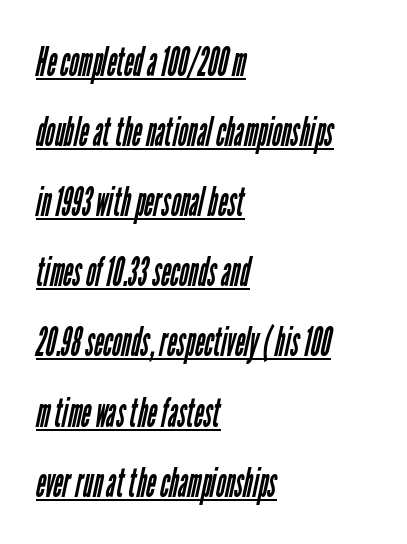
{"serif": "no", "bold": "no", "weight": "regular", "width": "condensed", "stroke_contrast": "low", "x_height": "medium", "monospaced": "no", "underline": "yes", "align": "left", "line_spacing_ratio": 1.71, "letter_spacing": "normal", "letter_spacing_em": 0.0, "glyph_px": 41}
